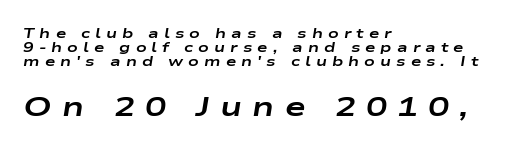
The image shows 28 px bold, wide type, italic (leaning right); set left-aligned, tight line spacing (0.99x), unusually wide letter spacing (+0.36 em), not underlined; the second (bottom) block is 2.0x larger; low stroke contrast and a medium x-height.
